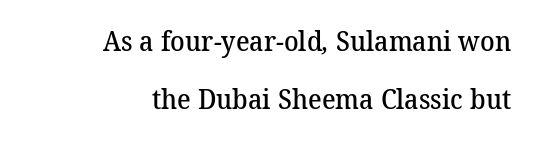
The image shows 27 px text type; set right-aligned, loose line spacing (2.15x), normal letter spacing, not underlined.
